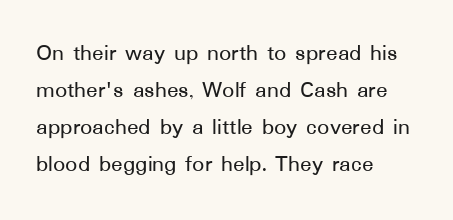
Q: Is the text italic (slanted)? A: No, it is upright.
Q: Is the text underlined? A: No.
Q: How is the paragraph aligned? A: Left-aligned.
Q: Is the spacing between letters normal or unusually wide? A: Normal.
Q: Is the spacing between lines tight, normal or loose? A: Normal.
